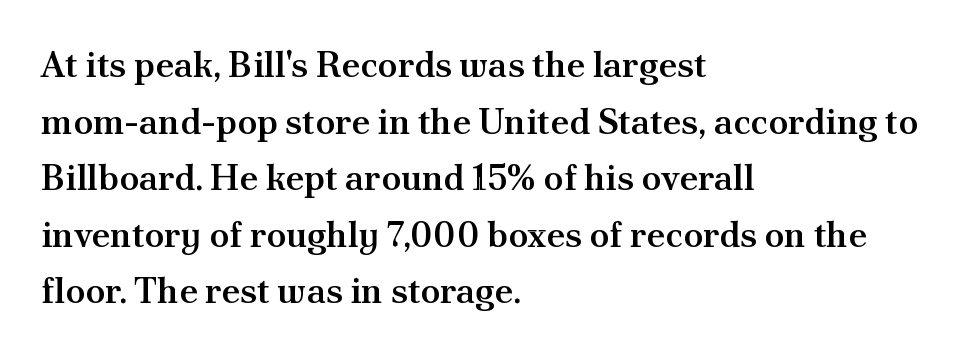
The image shows 36 px semibold serif type, upright; set left-aligned, normal line spacing (1.57x), normal letter spacing, not underlined; medium stroke contrast and a small x-height.
